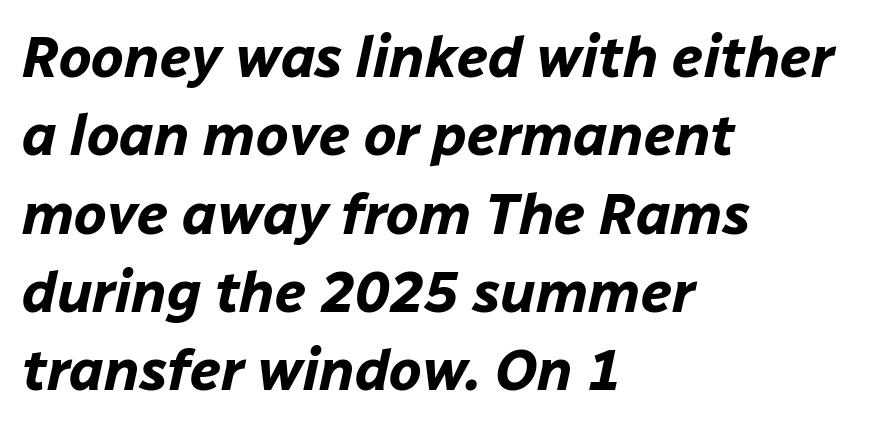
{"italic": "yes", "lean": "right", "slant_degrees": 12, "bold": "yes", "weight": "bold", "width": "normal", "stroke_contrast": "low", "x_height": "medium", "monospaced": "no", "underline": "no", "align": "left", "line_spacing": "normal", "line_spacing_ratio": 1.35, "letter_spacing": "normal", "letter_spacing_em": 0.0, "glyph_px": 58}
